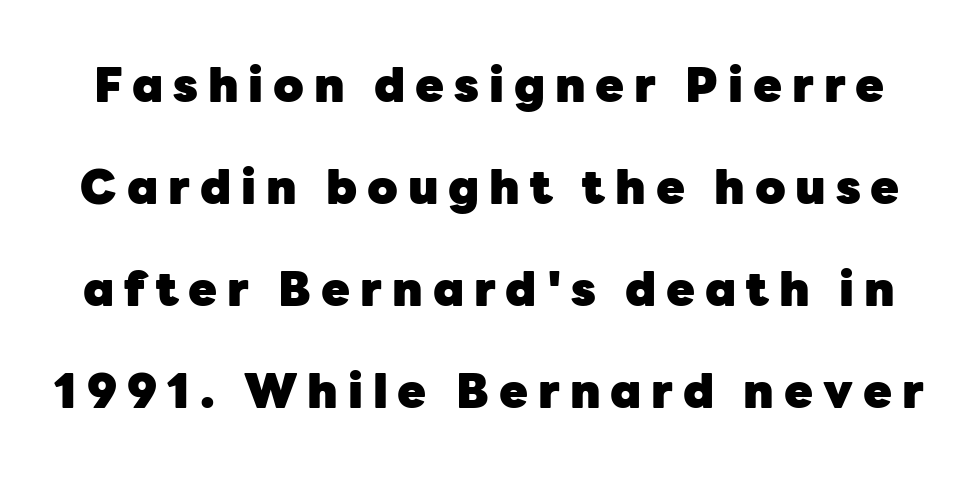
A typesetter would call this heavily tracked-out type. The typeface chosen for these lines omits serifs. Typesetter's note: full bold, strokes at maximum text heaviness. Type without underlining. When letters stand straight like this, we call the style roman or upright. Regarding leading, the lines here are spaced well apart.
